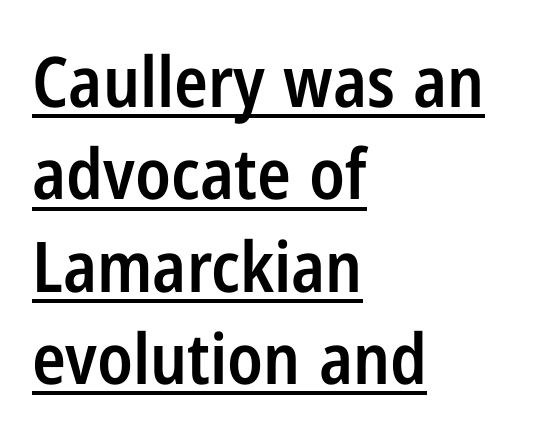
The passage shown is underscored from start to finish. The lettering holds an erect, upright posture throughout. The strokes are fattened partway — semibold, not bold. Examine the stroke ends and you'll find no serifs. Teacher's note: observe the even left margin — that is flush-left alignment. What stands out about the letter spacing? Nothing — it is the standard amount.
